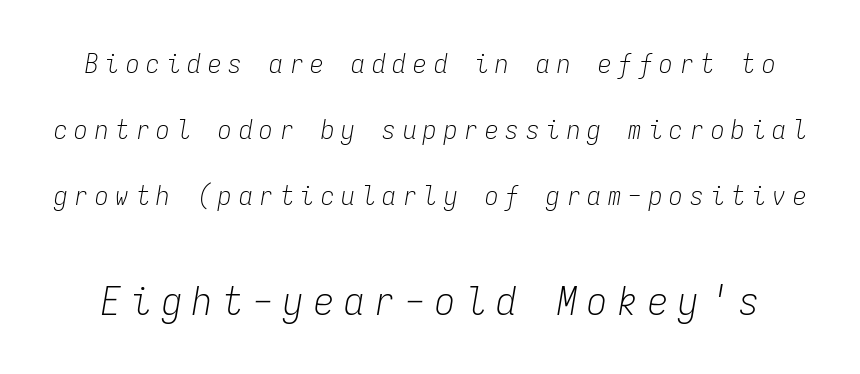
{"italic": "yes", "lean": "right", "slant_degrees": 9, "bold": "no", "weight": "light", "width": "condensed", "stroke_contrast": "low", "x_height": "medium", "monospaced": "yes", "underline": "no", "line_spacing": "loose", "line_spacing_ratio": 2.45, "letter_spacing": "wide", "letter_spacing_em": 0.26, "larger_block": "second", "size_ratio": 1.48, "glyph_px": 40}
